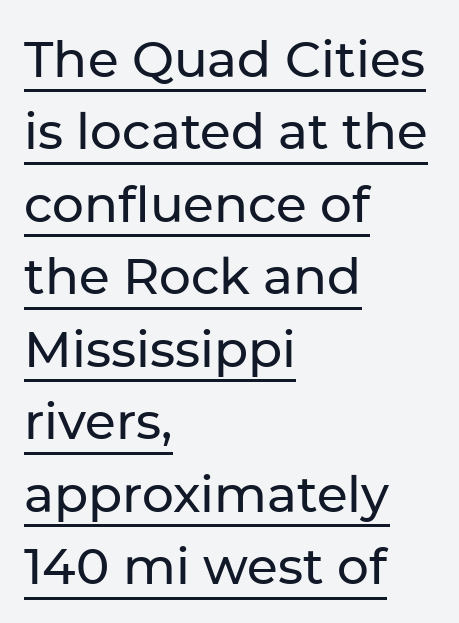
Q: Is the text italic (slanted)? A: No, it is upright.
Q: Is the typeface a serif or a sans-serif typeface? A: Sans-serif.
Q: Is the text underlined? A: Yes.
Q: How is the paragraph aligned? A: Left-aligned.
Q: Is the spacing between letters normal or unusually wide? A: Normal.
Q: Is the spacing between lines tight, normal or loose? A: Normal.
Q: Width (condensed, normal, or wide)? A: Normal.
Q: Stroke contrast? A: Low.
Q: x-height? A: Medium.
Q: Monospaced? A: No.
